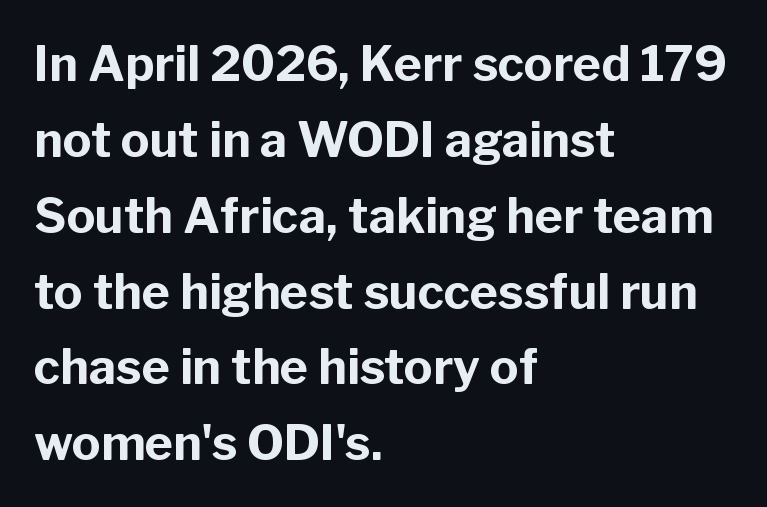
The image shows 48 px bold sans-serif type, upright; set left-aligned, normal line spacing (1.58x), normal letter spacing, not underlined; low stroke contrast and a medium x-height.
